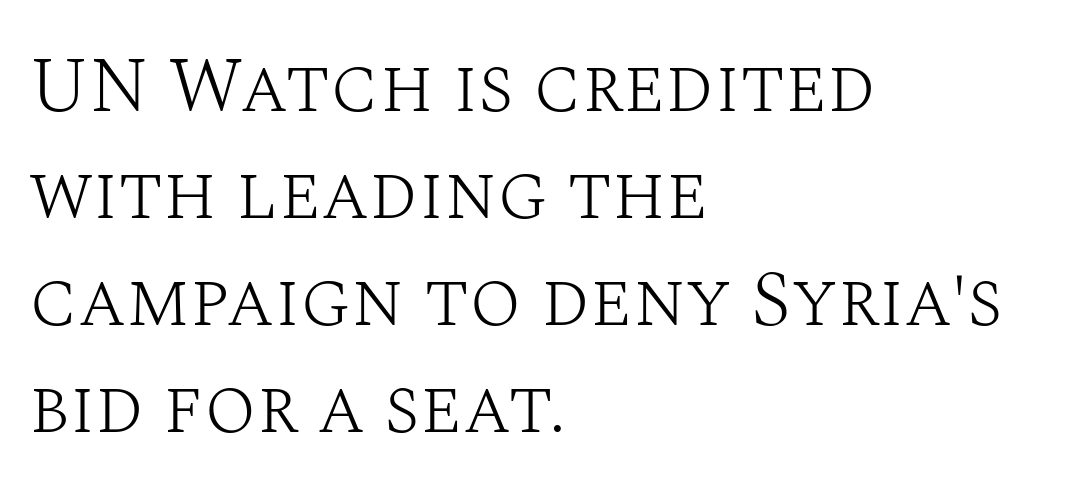
The image shows 77 px light serif type, upright; set left-aligned, normal line spacing (1.39x), normal letter spacing, not underlined; medium stroke contrast and a large x-height.
